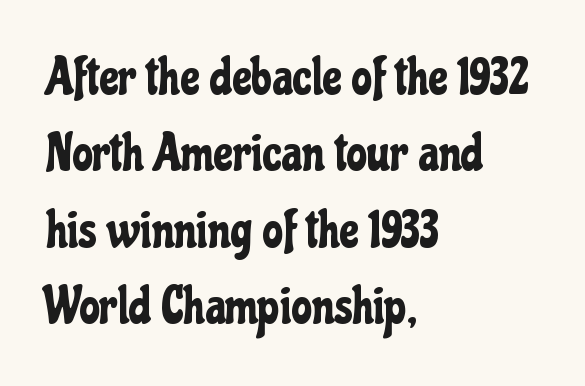
{"serif": "no", "italic": "no", "width": "condensed", "stroke_contrast": "low", "x_height": "medium", "monospaced": "no", "underline": "no", "align": "left", "line_spacing": "normal", "line_spacing_ratio": 1.47, "letter_spacing": "normal", "letter_spacing_em": 0.0, "glyph_px": 52}
